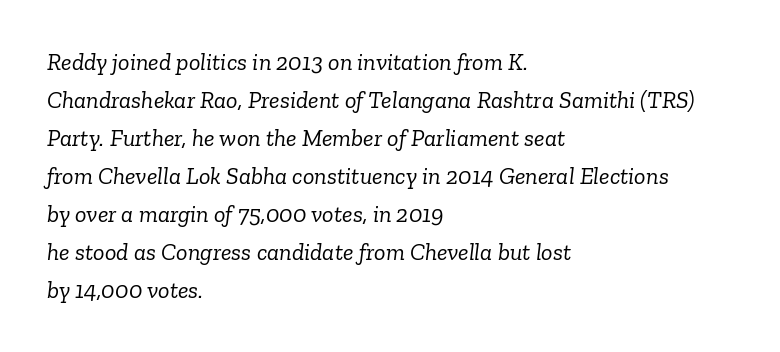
Q: Is the text bold? A: No.
Q: Is the text italic (slanted)? A: Yes, it leans right by about 6 degrees.
Q: Is the text underlined? A: No.
Q: How is the paragraph aligned? A: Left-aligned.
Q: Is the spacing between letters normal or unusually wide? A: Normal.
Q: Is the spacing between lines tight, normal or loose? A: Normal.
